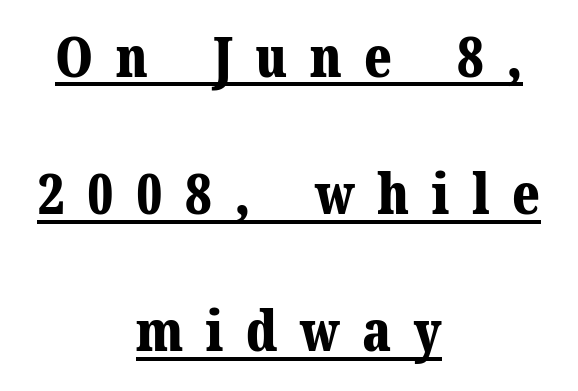
The paragraph has two soft edges and a firm central axis. On the weight axis this lands at bold, roughly 700. Tall strokes in this sample are plumb rather than angled. The rendering shows small feet on the letterforms — a serif design.
